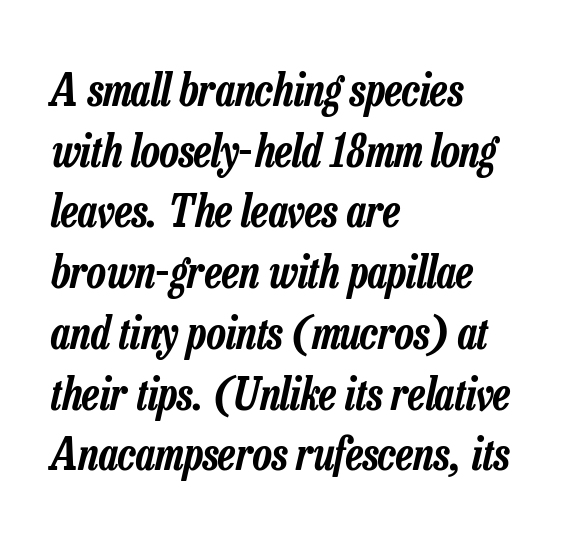
{"italic": "yes", "lean": "right", "slant_degrees": 13, "width": "condensed", "stroke_contrast": "low", "x_height": "medium", "monospaced": "no", "underline": "no", "align": "left", "line_spacing": "normal", "line_spacing_ratio": 1.38, "letter_spacing": "normal", "letter_spacing_em": 0.0, "glyph_px": 44}
